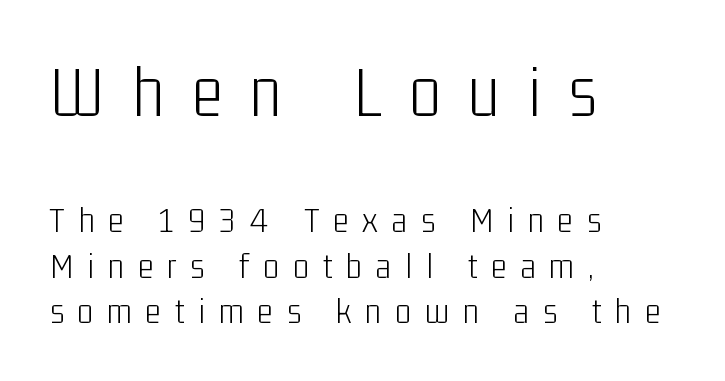
In terms of letterspacing, this is a distinctly airy, spread setting. The weight tops out at a normal text grade. The specimen reads as upright at a glance. The passage shown is typed in a proportional face where columns would drift.
